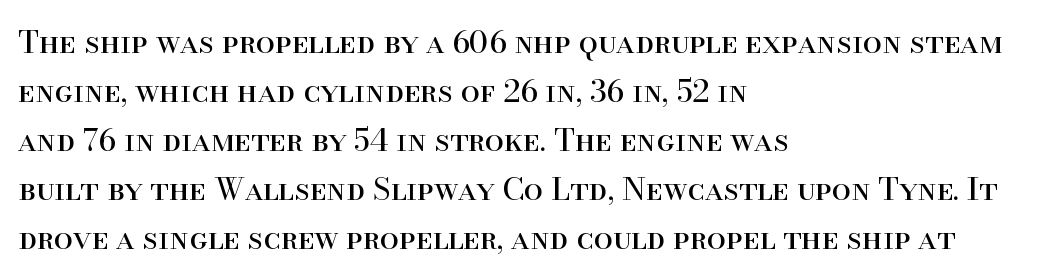
Left-aligned paragraph, ragged on the right. Nope, not italic — everything's standing straight. Is the stroke heavy? The answer is a plain regular-or-lighter. The letters advance in unequal steps, a hallmark of proportional type. Notice how descenders clear the ascenders below comfortably — that's standard leading. The baseline area is clear.
